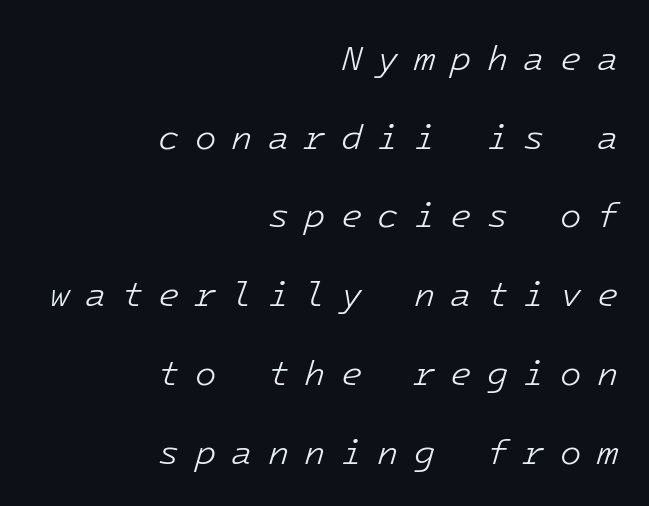
The image shows 35 px light type, italic (leaning right), monospaced; set right-aligned, loose line spacing (2.25x), unusually wide letter spacing (+0.43 em), not underlined; low stroke contrast and a medium x-height.
